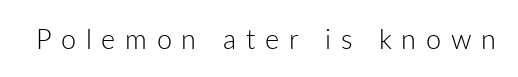
The cut favours lightness, reaching ordinary text weight at its darkest. The specimen omits any rule beneath the text block's lines. Is there any slant? The stems are plumb. A typesetter would call this heavily tracked-out type.
